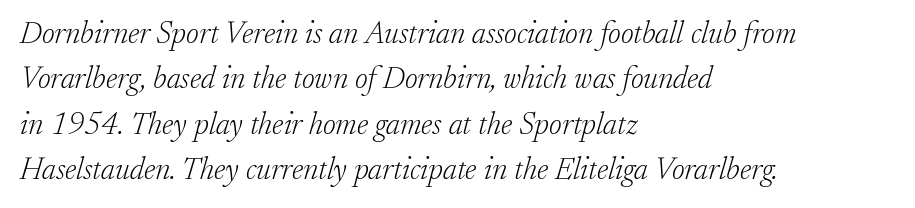
{"serif": "yes", "italic": "yes", "lean": "right", "slant_degrees": 17, "bold": "no", "weight": "light", "width": "normal", "stroke_contrast": "low", "x_height": "small", "monospaced": "no", "underline": "no", "align": "left", "line_spacing": "normal", "line_spacing_ratio": 1.46, "letter_spacing": "normal", "letter_spacing_em": 0.0, "glyph_px": 31}
